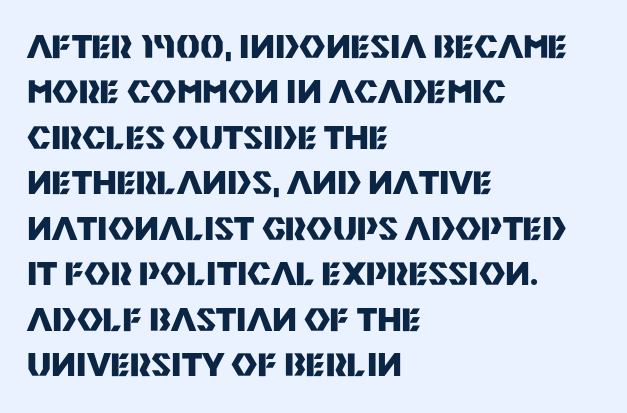
{"serif": "no", "italic": "no", "bold": "yes", "weight": "heavy", "width": "normal", "stroke_contrast": "medium", "x_height": "large", "monospaced": "no", "underline": "no", "align": "left", "line_spacing": "normal", "line_spacing_ratio": 1.42, "letter_spacing": "normal", "letter_spacing_em": 0.0, "glyph_px": 32}
